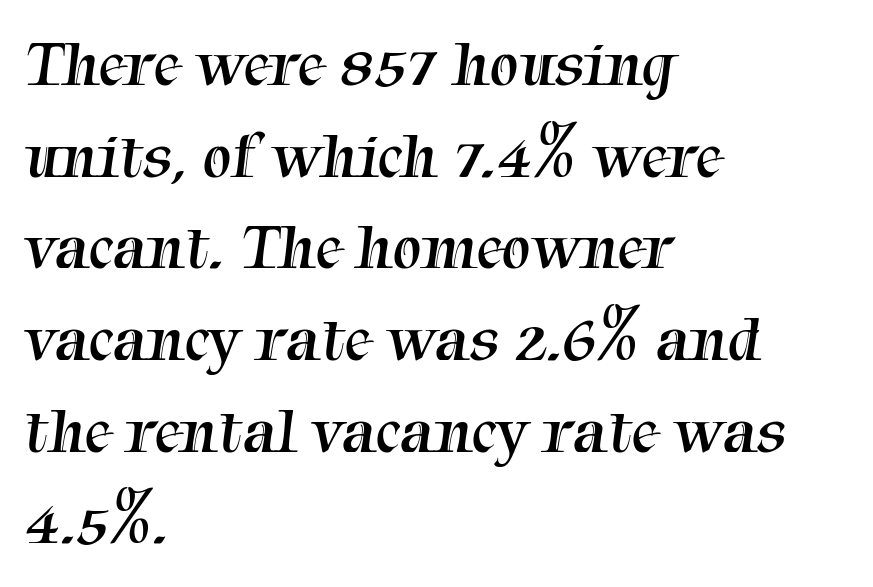
Q: Is the text bold? A: No.
Q: Is the typeface a serif or a sans-serif typeface? A: Serif.
Q: Is the text underlined? A: No.
Q: How is the paragraph aligned? A: Left-aligned.
Q: Is the spacing between letters normal or unusually wide? A: Normal.
Q: Is the spacing between lines tight, normal or loose? A: Normal.
Q: Width (condensed, normal, or wide)? A: Normal.
Q: Stroke contrast? A: Medium.
Q: x-height? A: Medium.
Q: Monospaced? A: No.
